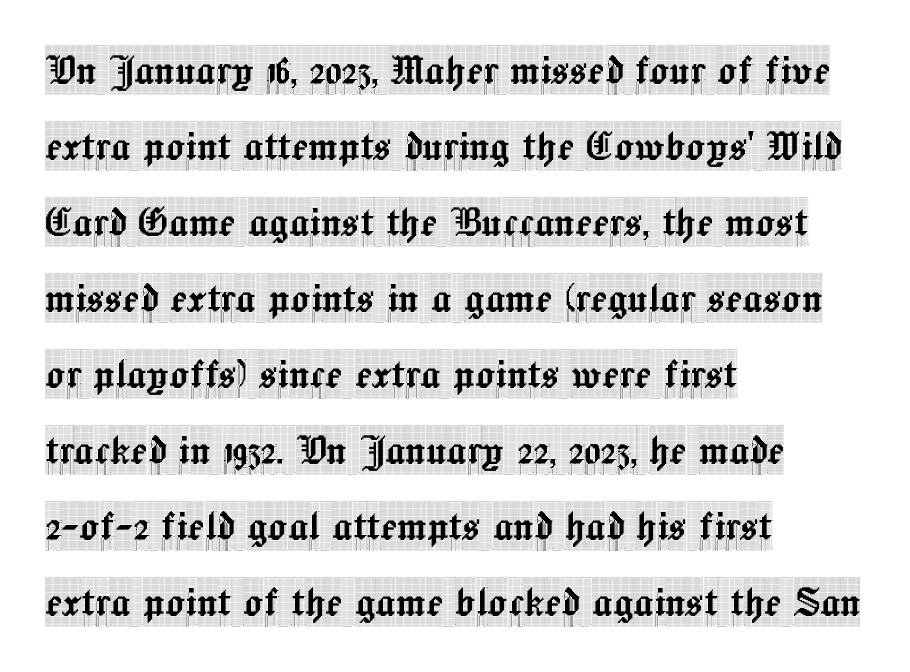
Beneath every word, the page is bare. Notice how the passage keeps a crisp vertical edge on the left only. Letter spacing: default. Vertically, the passage feels balanced, rows spaced as you'd expect.
